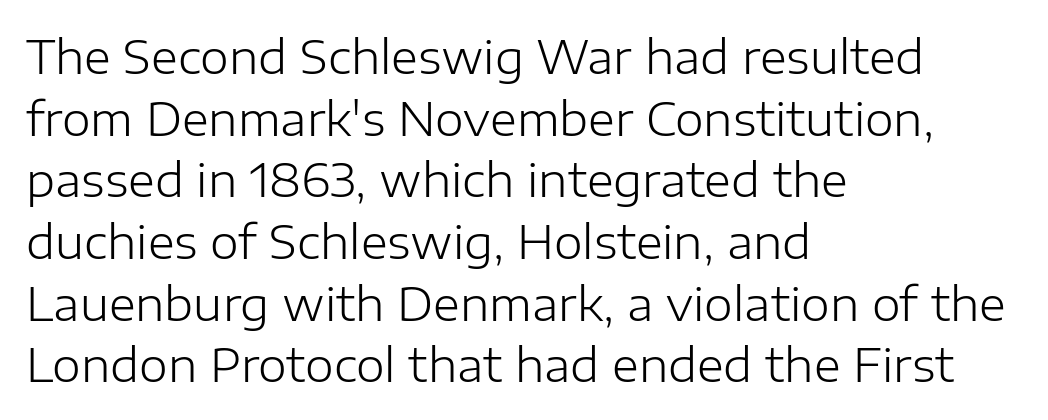
Check under the words: just untouched page. What's the leading like? Ordinary, nothing unusual. Weight class: somewhere from thin through regular. Line starts are locked; line ends wander. The lettering holds an erect, upright posture throughout. The gaps between neighbouring characters are ordinary and unremarkable.
